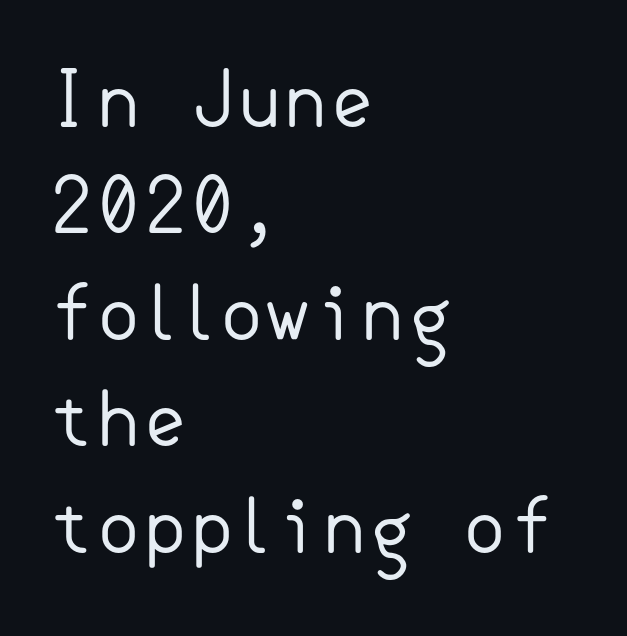
Q: Is the text bold? A: No.
Q: Is the text italic (slanted)? A: No, it is upright.
Q: Is the typeface a serif or a sans-serif typeface? A: Sans-serif.
Q: Is the text underlined? A: No.
Q: How is the paragraph aligned? A: Left-aligned.
Q: Is the spacing between letters normal or unusually wide? A: Normal.
Q: Is the spacing between lines tight, normal or loose? A: Normal.
Q: Width (condensed, normal, or wide)? A: Normal.
Q: Stroke contrast? A: Low.
Q: x-height? A: Small.
